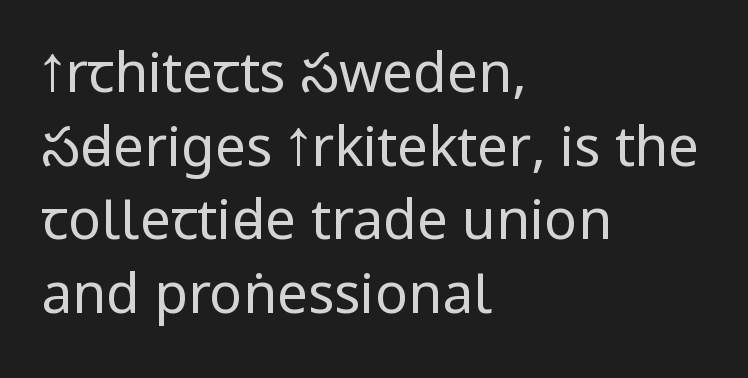
{"serif": "no", "italic": "no", "bold": "no", "weight": "regular", "width": "condensed", "stroke_contrast": "low", "underline": "no", "align": "left", "line_spacing": "normal", "line_spacing_ratio": 1.34, "letter_spacing": "normal", "letter_spacing_em": 0.0, "glyph_px": 55}
